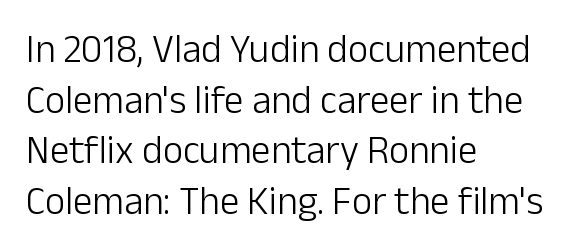
Q: Is the text bold? A: No.
Q: Is the text italic (slanted)? A: No, it is upright.
Q: Is the typeface a serif or a sans-serif typeface? A: Sans-serif.
Q: Is the text underlined? A: No.
Q: How is the paragraph aligned? A: Left-aligned.
Q: Is the spacing between letters normal or unusually wide? A: Normal.
Q: Is the spacing between lines tight, normal or loose? A: Normal.
Q: Width (condensed, normal, or wide)? A: Normal.
Q: Stroke contrast? A: Low.
Q: x-height? A: Medium.
Q: Monospaced? A: No.
